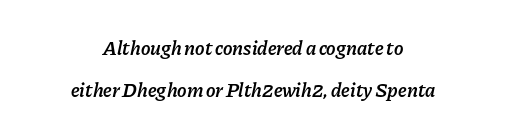
Q: Is the text bold? A: Semi-bold.
Q: Is the text italic (slanted)? A: Yes, it leans right by about 11 degrees.
Q: Is the text underlined? A: No.
Q: How is the paragraph aligned? A: Centered.
Q: Is the spacing between letters normal or unusually wide? A: Normal.
Q: Is the spacing between lines tight, normal or loose? A: Loose.
